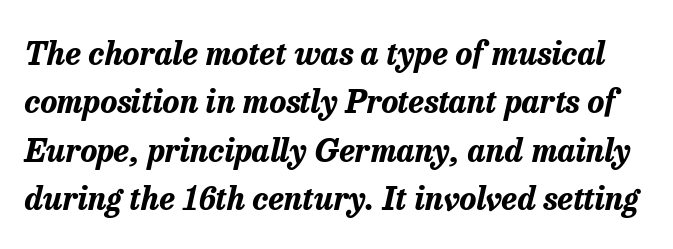
{"italic": "yes", "lean": "right", "slant_degrees": 13, "bold": "yes", "weight": "bold", "width": "normal", "stroke_contrast": "low", "x_height": "medium", "monospaced": "no", "underline": "no", "line_spacing": "normal", "line_spacing_ratio": 1.51, "letter_spacing": "normal", "letter_spacing_em": 0.0, "glyph_px": 32}
